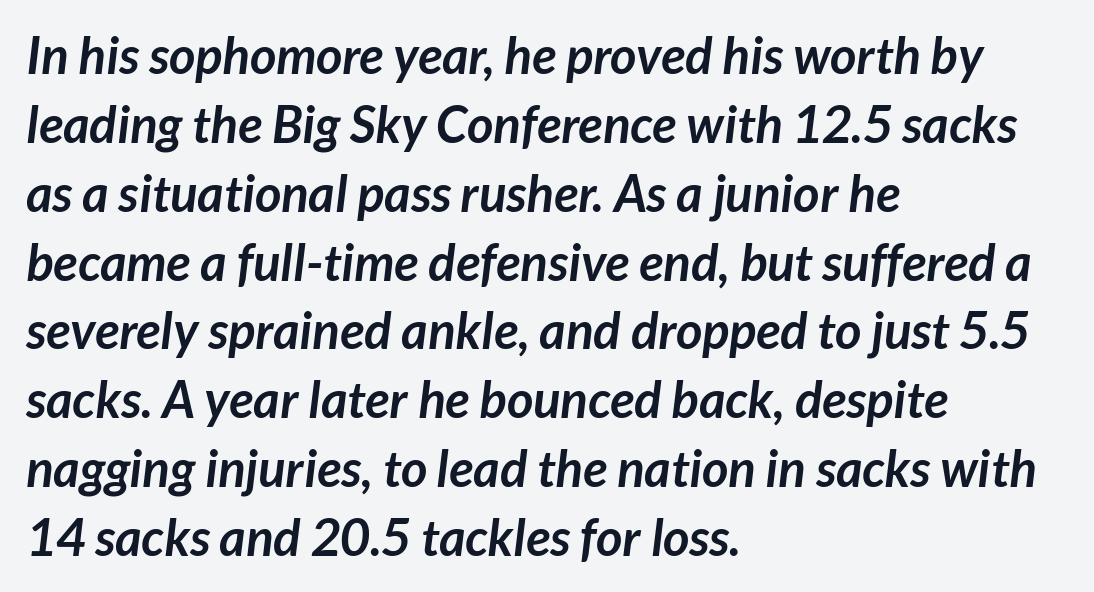
{"serif": "no", "bold": "yes", "weight": "semibold", "width": "normal", "stroke_contrast": "low", "x_height": "medium", "monospaced": "no", "underline": "no", "align": "left", "line_spacing": "normal", "line_spacing_ratio": 1.35, "letter_spacing": "normal", "letter_spacing_em": 0.0, "glyph_px": 51}
